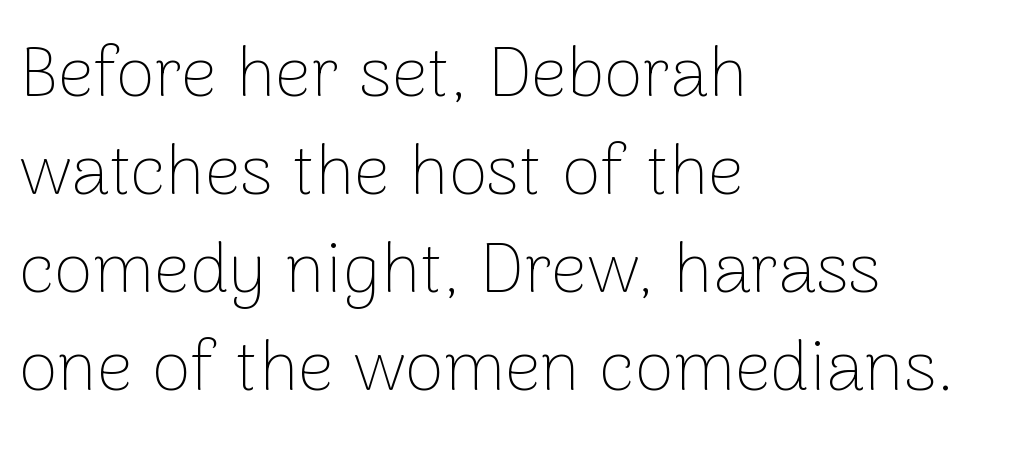
This sample has the flowing, uneven cadence of proportional lettering. The font family rendered here belongs to the sans-serif group. A light-to-regular cut is what we see here. Quick note: interline space is typical.
